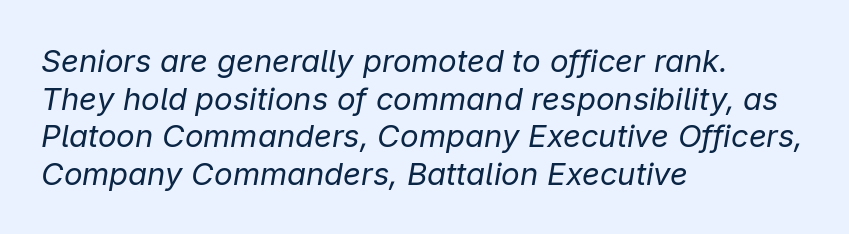
{"italic": "yes", "lean": "right", "slant_degrees": 9, "bold": "no", "weight": "regular", "width": "normal", "stroke_contrast": "low", "x_height": "medium", "monospaced": "no", "underline": "no", "align": "left", "line_spacing_ratio": 1.21, "letter_spacing": "normal", "letter_spacing_em": 0.0, "glyph_px": 31}
